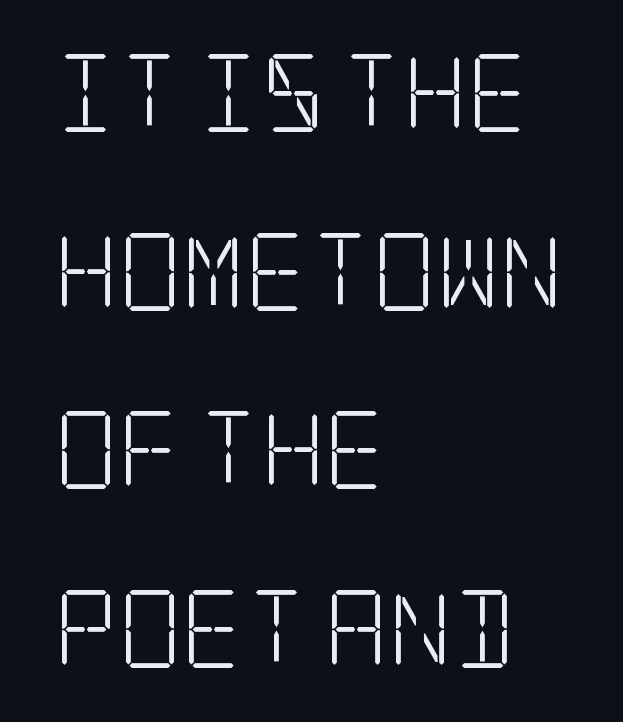
{"serif": "yes", "italic": "no", "bold": "no", "weight": "light", "width": "condensed", "stroke_contrast": "low", "x_height": "large", "underline": "no", "align": "left", "line_spacing": "loose", "line_spacing_ratio": 2.29, "letter_spacing": "normal", "letter_spacing_em": 0.0, "glyph_px": 78}
